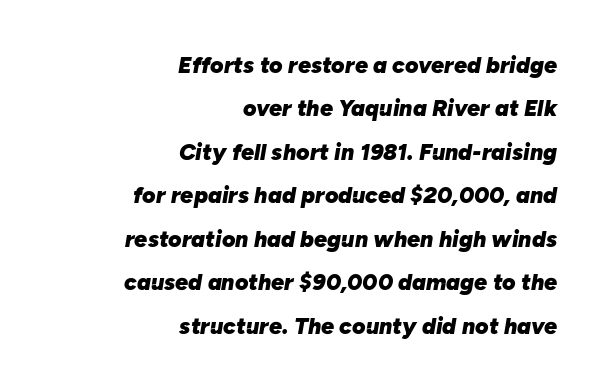
Glyph-to-glyph distance matches everyday printed text. Rendered with sloped, italic letterforms. The gap between lines stays unmarked. Chunky letters — that's bold for sure.
